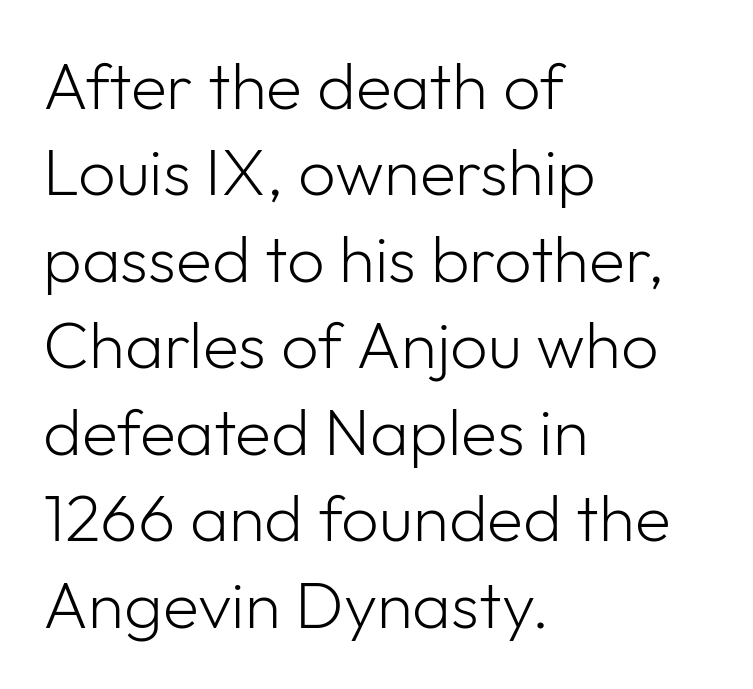
Q: Is the text bold? A: No.
Q: Is the text italic (slanted)? A: No, it is upright.
Q: Is the typeface a serif or a sans-serif typeface? A: Sans-serif.
Q: Is the text underlined? A: No.
Q: How is the paragraph aligned? A: Left-aligned.
Q: Is the spacing between letters normal or unusually wide? A: Normal.
Q: Is the spacing between lines tight, normal or loose? A: Normal.
Q: Width (condensed, normal, or wide)? A: Normal.
Q: Stroke contrast? A: Low.
Q: x-height? A: Medium.
Q: Monospaced? A: No.
